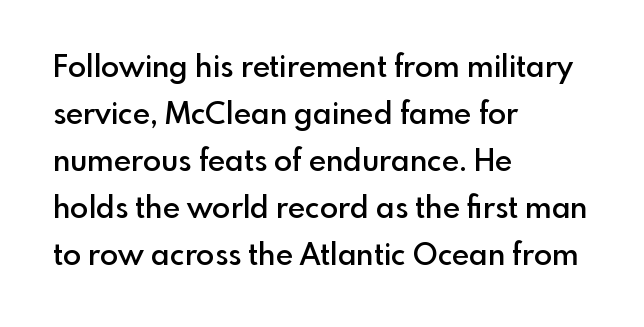
Bold? Not quite — semibold, heavier than regular but stopping short. Horizontal alignment here is leftward, the default for most running prose. Unlike a traditional serif, this face leaves its strokes unadorned. Plain, unruled lines of type. The tracking reads as untouched default to a designer's eye.
